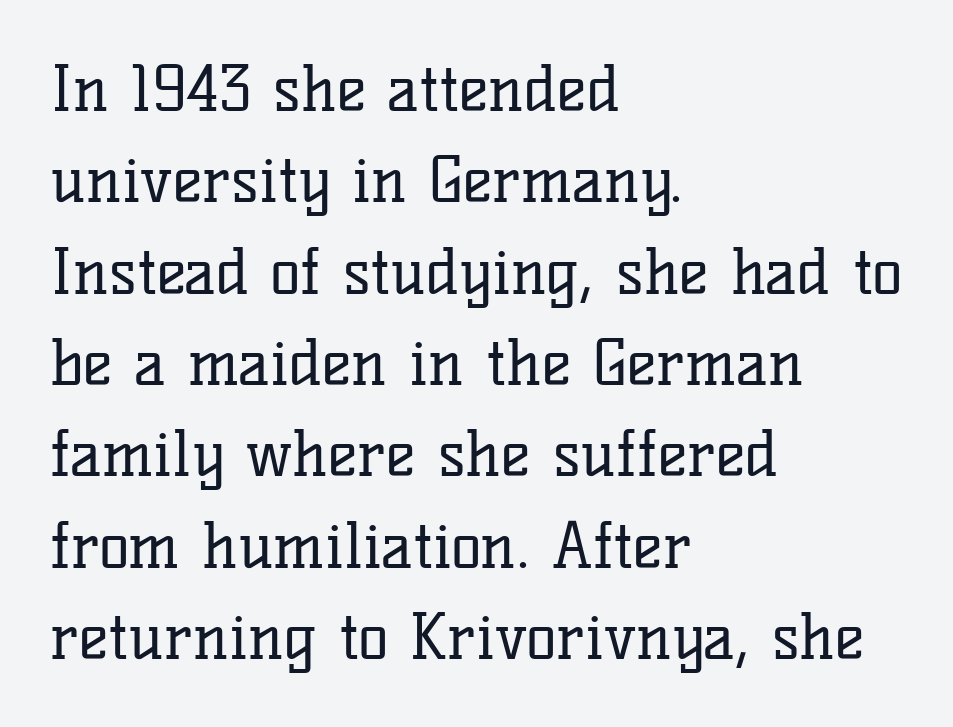
The image shows 63 px regular-weight serif type, upright; set left-aligned, normal line spacing (1.45x), normal letter spacing, not underlined; low stroke contrast and a medium x-height.
